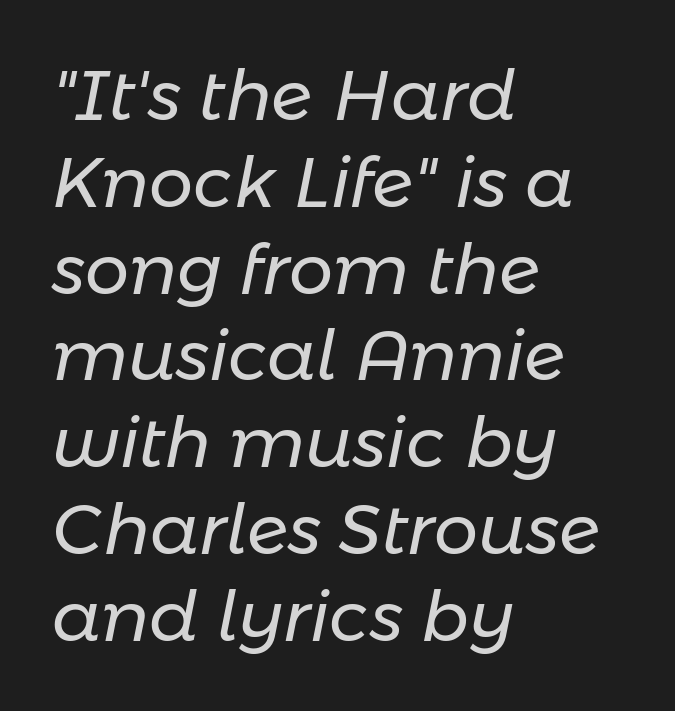
Between one letter and the next there's only the usual sliver of space. Reading down the block, your eye returns to a fixed left position each line. No chunkiness to these letters — they're not bold. The area under the type is left untouched.
